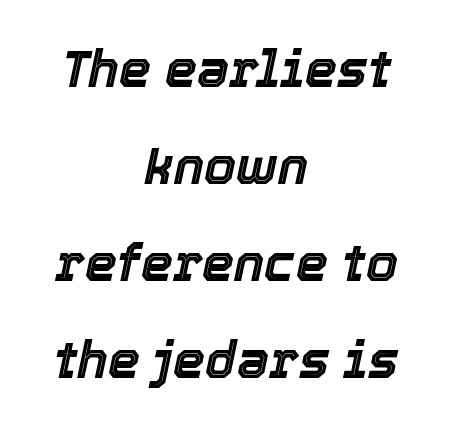
The image shows 51 px text type, italic (leaning right); set centered, loose line spacing (1.9x), normal letter spacing, not underlined; a medium x-height.
